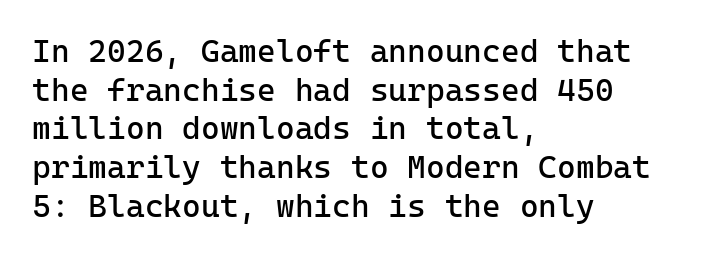
The image shows 32 px regular-weight sans-serif type, upright; set left-aligned, line spacing 1.21x, normal letter spacing, not underlined; low stroke contrast and a medium x-height.
